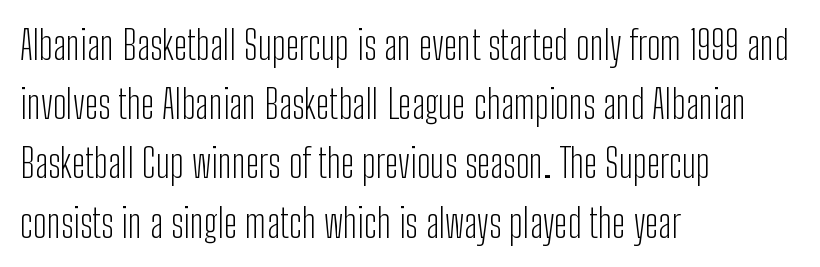
I'd call this a sans setting — the letters go barefoot. This rendering features lettering with no underline. In terms of posture, this sample is upright. Stems and bowls with no extra thickness — not bold.
